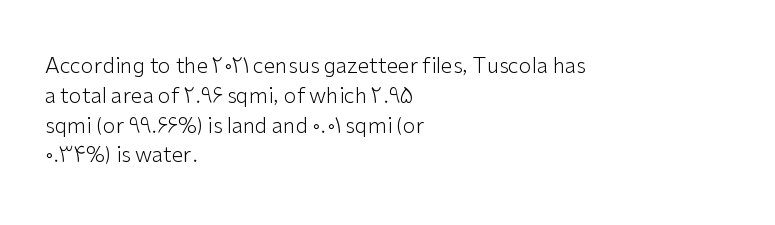
Quick note: interline space is typical. Nothing unusual about the tracking: characters are spaced as the font intends. Unmarked baselines from the first word to the last. No italicization has been applied; the sample stays upright.
